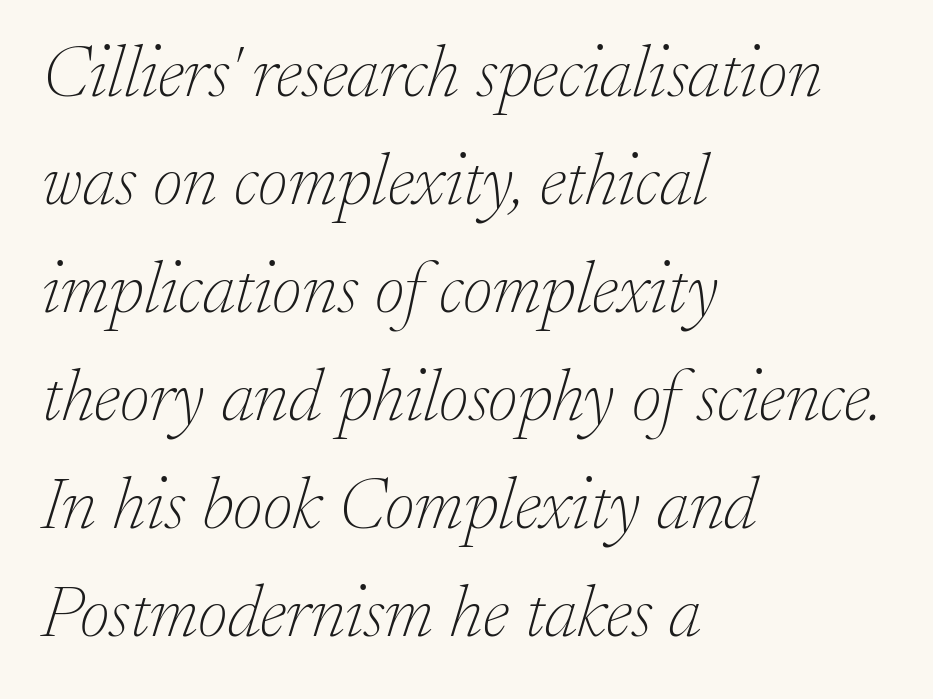
Q: Is the text bold? A: No.
Q: Is the text italic (slanted)? A: Yes, it leans right by about 17 degrees.
Q: Is the typeface a serif or a sans-serif typeface? A: Serif.
Q: Is the text underlined? A: No.
Q: How is the paragraph aligned? A: Left-aligned.
Q: Is the spacing between letters normal or unusually wide? A: Normal.
Q: Is the spacing between lines tight, normal or loose? A: Normal.
Q: Width (condensed, normal, or wide)? A: Normal.
Q: Stroke contrast? A: Low.
Q: x-height? A: Small.
Q: Monospaced? A: No.
